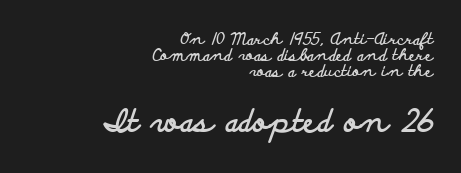
The image shows 31 px bold, wide sans-serif type; set right-aligned, tight line spacing (0.99x), normal letter spacing, not underlined; the second (bottom) block is 1.94x larger; low stroke contrast and a small x-height.
